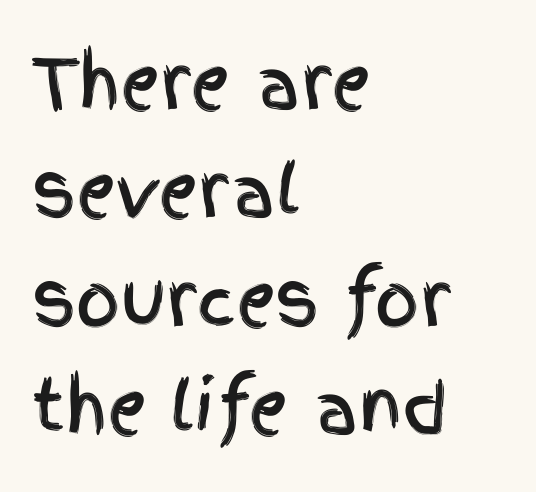
Q: Is the text italic (slanted)? A: No, it is upright.
Q: Is the typeface a serif or a sans-serif typeface? A: Sans-serif.
Q: Is the text underlined? A: No.
Q: How is the paragraph aligned? A: Left-aligned.
Q: Is the spacing between letters normal or unusually wide? A: Normal.
Q: Is the spacing between lines tight, normal or loose? A: Normal.
Q: Width (condensed, normal, or wide)? A: Condensed.
Q: x-height? A: Large.
Q: Monospaced? A: No.
